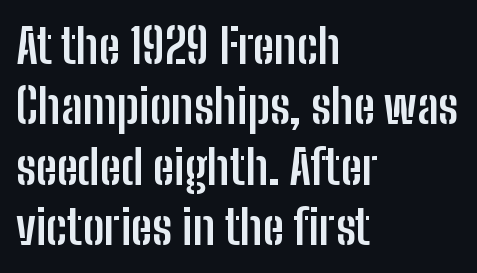
The image shows 48 px semibold, condensed sans-serif type, upright; set left-aligned, normal line spacing (1.26x), normal letter spacing, not underlined; low stroke contrast and a medium x-height.
